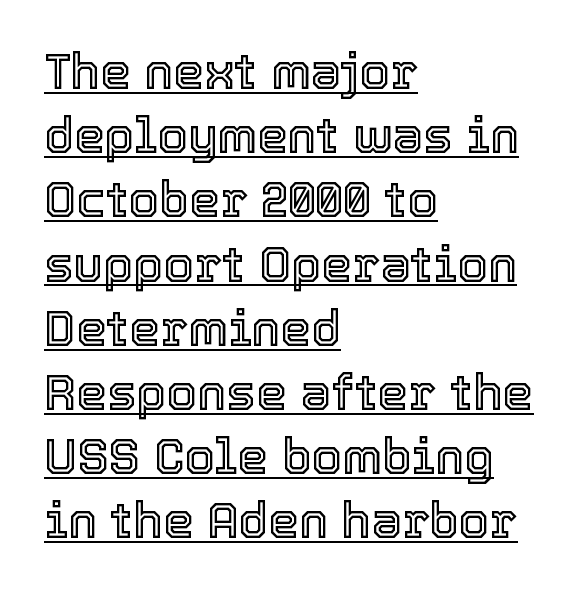
Is this a fixed-width face? No — the glyphs have proportional, varying widths. In terms of posture, this sample is upright. The text block is weighted toward the left margin, trailing off unevenly rightward. The leading is moderate, giving the passage an even texture. Here the glyphs are tracked normally, forming tight word shapes.
